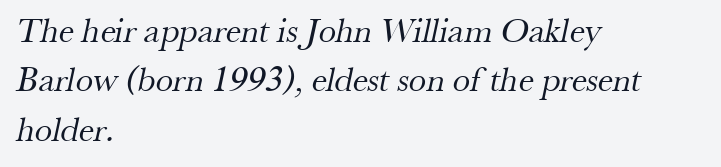
The image shows 35 px regular-weight serif type; set left-aligned, normal line spacing (1.41x), normal letter spacing, not underlined; medium stroke contrast and a small x-height.
